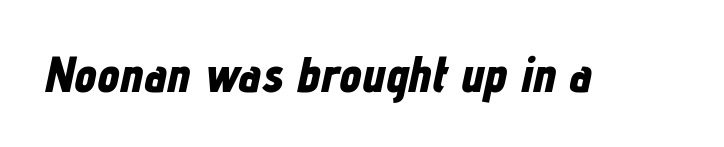
Is this a fixed-width face? No — the glyphs have proportional, varying widths. This sample uses an oblique cut, with every glyph tilted off the vertical. Honestly, there is no underline to notice here at all. As a designer I'd log this as weight 700, bold.
